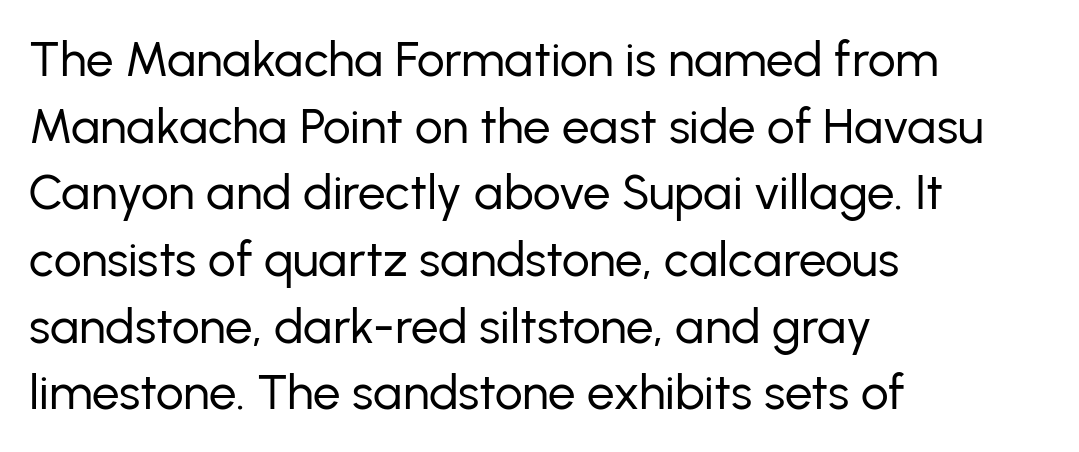
Q: Is the text bold? A: No.
Q: Is the text italic (slanted)? A: No, it is upright.
Q: Is the typeface a serif or a sans-serif typeface? A: Sans-serif.
Q: Is the text underlined? A: No.
Q: How is the paragraph aligned? A: Left-aligned.
Q: Is the spacing between letters normal or unusually wide? A: Normal.
Q: Is the spacing between lines tight, normal or loose? A: Normal.
Q: Width (condensed, normal, or wide)? A: Normal.
Q: Stroke contrast? A: Low.
Q: x-height? A: Medium.
Q: Monospaced? A: No.
